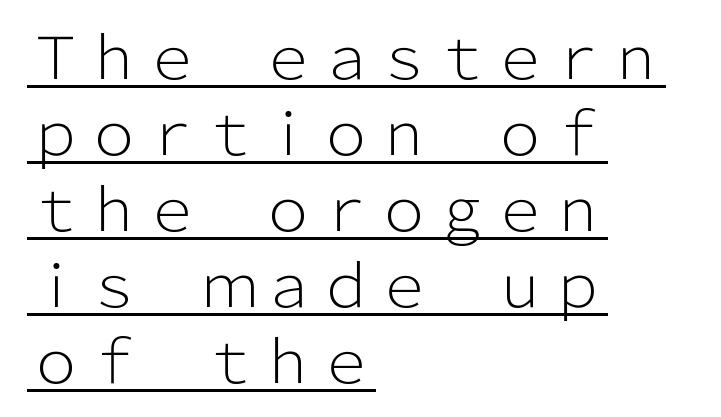
The image shows 58 px light sans-serif type, upright; set left-aligned, normal line spacing (1.31x), normal letter spacing, underlined; low stroke contrast and a medium x-height.
